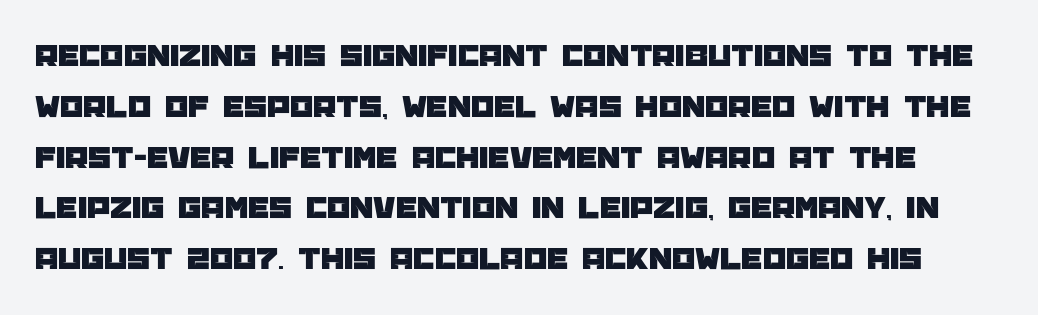
{"serif": "no", "italic": "no", "width": "normal", "stroke_contrast": "low", "x_height": "large", "monospaced": "no", "underline": "no", "line_spacing": "normal", "line_spacing_ratio": 1.54, "letter_spacing": "normal", "letter_spacing_em": 0.0, "glyph_px": 33}
